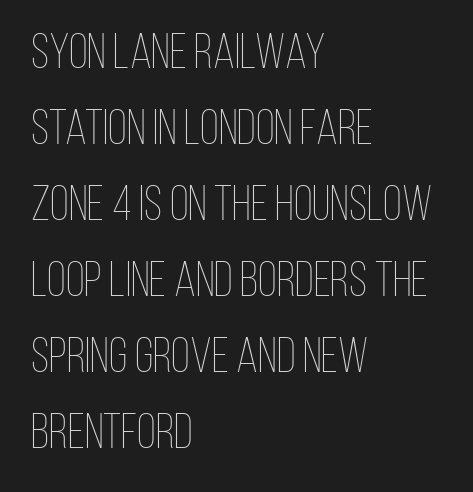
Q: Is the text bold? A: No.
Q: Is the text italic (slanted)? A: No, it is upright.
Q: Is the text underlined? A: No.
Q: How is the paragraph aligned? A: Left-aligned.
Q: Is the spacing between letters normal or unusually wide? A: Normal.
Q: Is the spacing between lines tight, normal or loose? A: Normal.
Q: Width (condensed, normal, or wide)? A: Condensed.
Q: Stroke contrast? A: Low.
Q: x-height? A: Large.
Q: Monospaced? A: No.
